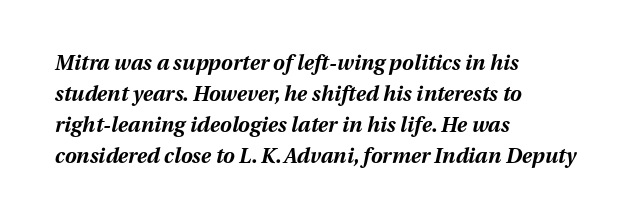
Its strokes are broad and dark, the hallmark of bold type. The lines sit at an ordinary, default distance from one another. The words here are not underlined. Does the lettering tilt? It does — this is italic. Caption: multi-line text, flush left, ragged right.
